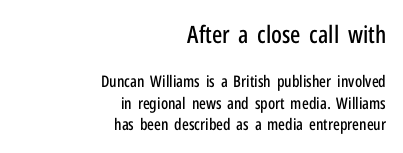
The image shows 24 px text type, upright; set right-aligned, normal line spacing (1.36x), normal letter spacing, not underlined; the first (top) block is 1.5x larger.
